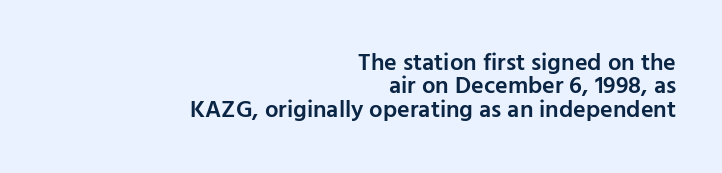
Q: Is the text bold? A: Semi-bold.
Q: Is the text italic (slanted)? A: No, it is upright.
Q: Is the text underlined? A: No.
Q: How is the paragraph aligned? A: Right-aligned.
Q: Is the spacing between letters normal or unusually wide? A: Normal.
Q: Is the spacing between lines tight, normal or loose? A: Tight.
